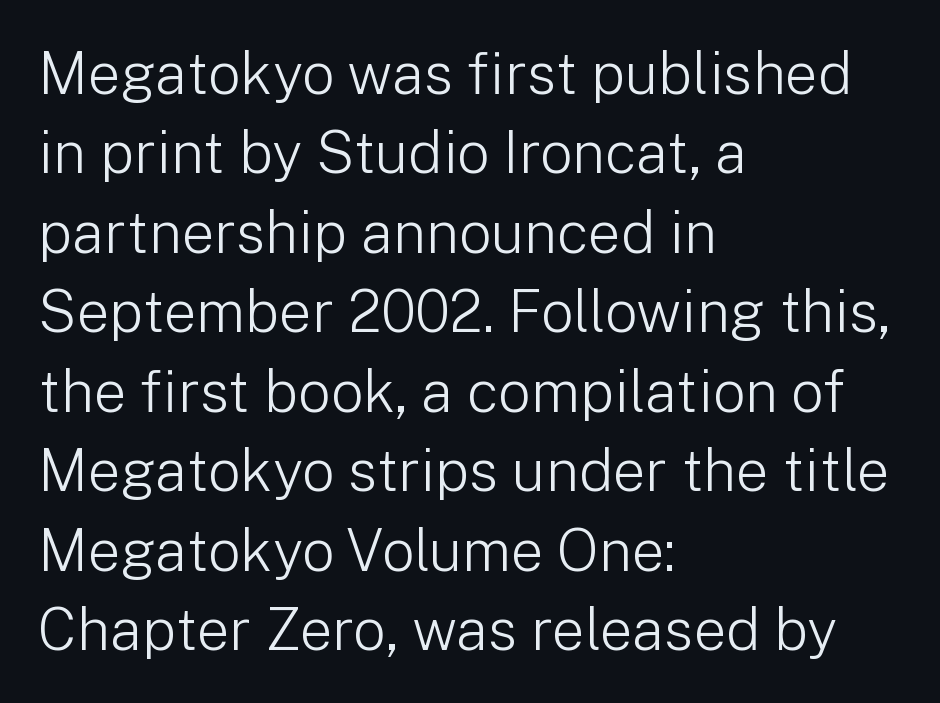
The image shows 58 px light sans-serif type, upright; set left-aligned, normal line spacing (1.37x), normal letter spacing, not underlined; low stroke contrast and a medium x-height.
